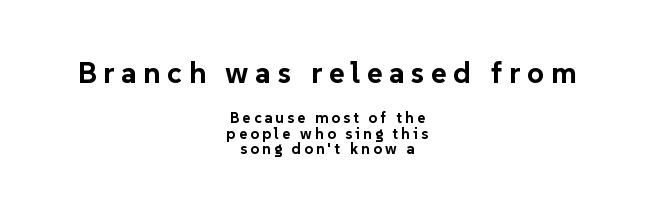
Beneath every word, the page is bare. Ascenders rise straight up at ninety degrees. Line spacing here is tight. Short note: letters widely spaced.
